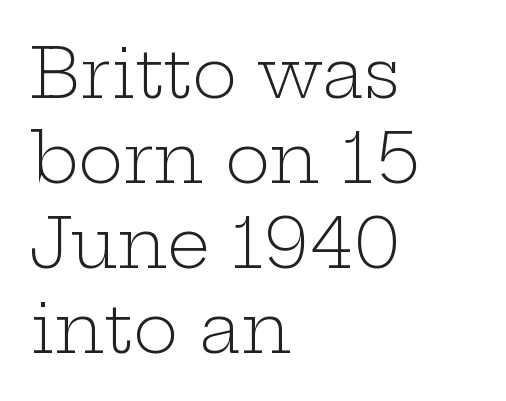
The image shows 68 px light, wide serif type, upright; set left-aligned, normal line spacing (1.25x), normal letter spacing, not underlined; low stroke contrast and a medium x-height.
